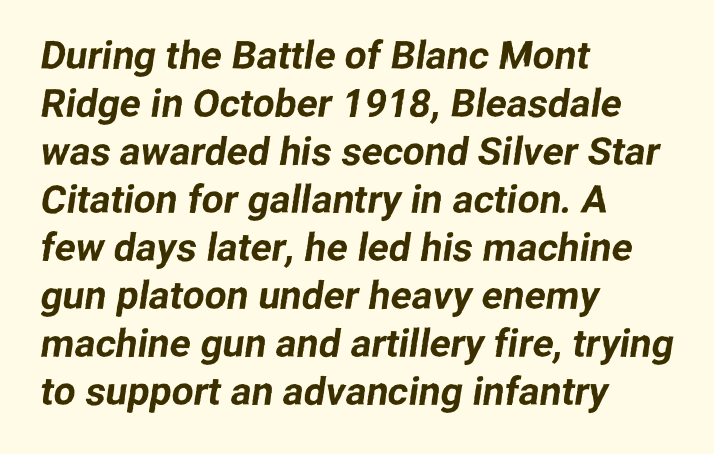
Q: Is the typeface a serif or a sans-serif typeface? A: Sans-serif.
Q: Is the text underlined? A: No.
Q: How is the paragraph aligned? A: Left-aligned.
Q: Is the spacing between letters normal or unusually wide? A: Normal.
Q: Width (condensed, normal, or wide)? A: Normal.
Q: Stroke contrast? A: Low.
Q: x-height? A: Medium.
Q: Monospaced? A: No.
